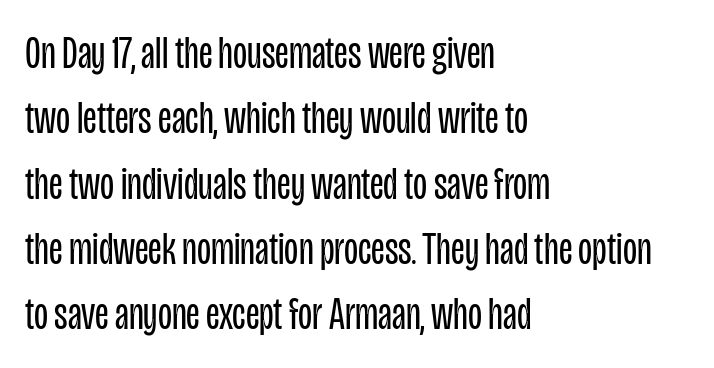
Q: Is the text bold? A: No.
Q: Is the text italic (slanted)? A: No, it is upright.
Q: Is the typeface a serif or a sans-serif typeface? A: Sans-serif.
Q: Is the text underlined? A: No.
Q: How is the paragraph aligned? A: Left-aligned.
Q: Is the spacing between letters normal or unusually wide? A: Normal.
Q: Is the spacing between lines tight, normal or loose? A: Normal.
Q: Width (condensed, normal, or wide)? A: Condensed.
Q: Stroke contrast? A: Low.
Q: x-height? A: Large.
Q: Monospaced? A: No.
